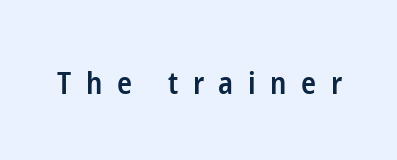
{"serif": "no", "italic": "no", "bold": "semi", "weight": "semibold", "width": "condensed", "stroke_contrast": "low", "x_height": "medium", "monospaced": "no", "underline": "no", "letter_spacing": "wide", "letter_spacing_em": 0.47, "glyph_px": 31}
